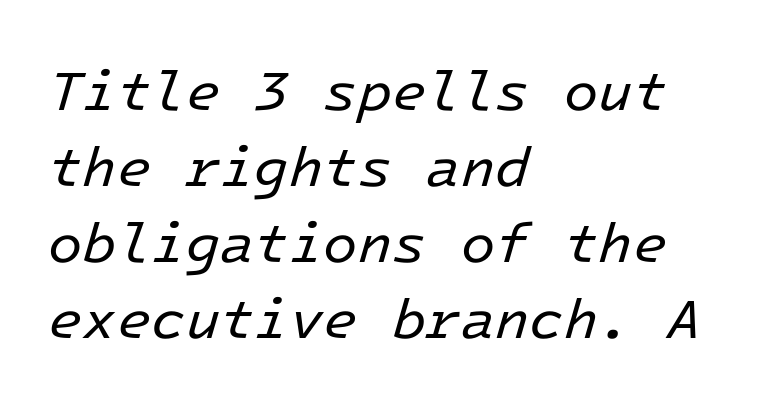
Q: Is the text bold? A: No.
Q: Is the text italic (slanted)? A: Yes, it leans right by about 16 degrees.
Q: Is the text underlined? A: No.
Q: How is the paragraph aligned? A: Left-aligned.
Q: Is the spacing between letters normal or unusually wide? A: Normal.
Q: Is the spacing between lines tight, normal or loose? A: Normal.
Q: Width (condensed, normal, or wide)? A: Normal.
Q: Stroke contrast? A: Low.
Q: x-height? A: Medium.
Q: Monospaced? A: Yes.
